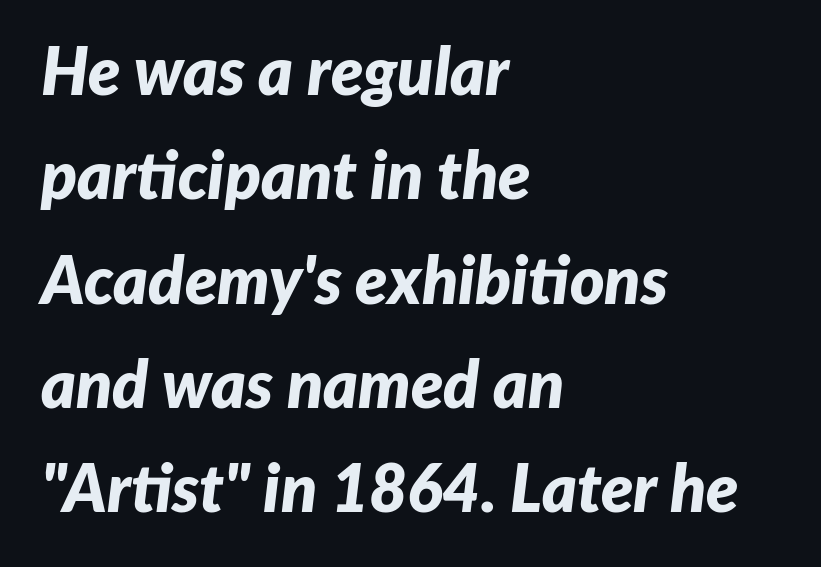
The image shows 66 px bold type, italic (leaning right); set left-aligned, normal line spacing (1.58x), normal letter spacing, not underlined; low stroke contrast and a medium x-height.
